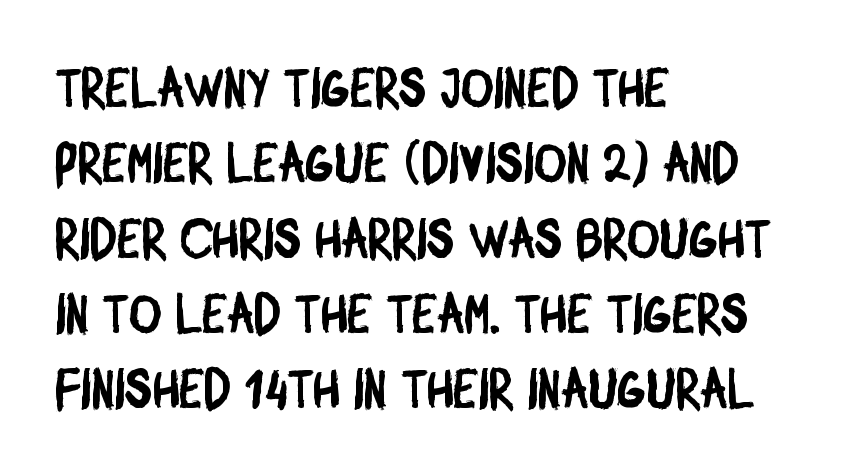
The font family rendered here belongs to the sans-serif group. Characters follow at the spacing the type designer built in. Visually the block forms a straight wall on the left and a jagged coastline on the right. Descender tails drop into unmarked territory.
